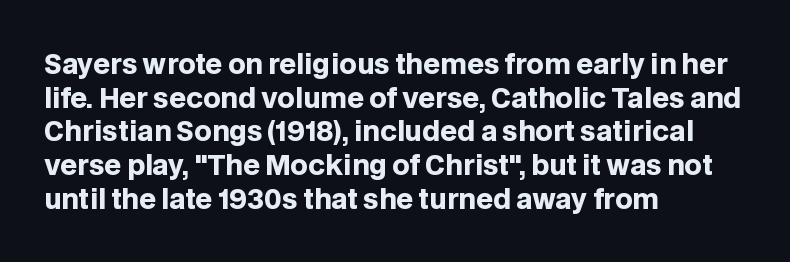
{"italic": "no", "bold": "yes", "underline": "no", "align": "left", "line_spacing": "normal", "line_spacing_ratio": 1.25, "letter_spacing": "normal", "letter_spacing_em": 0.0, "glyph_px": 27}
